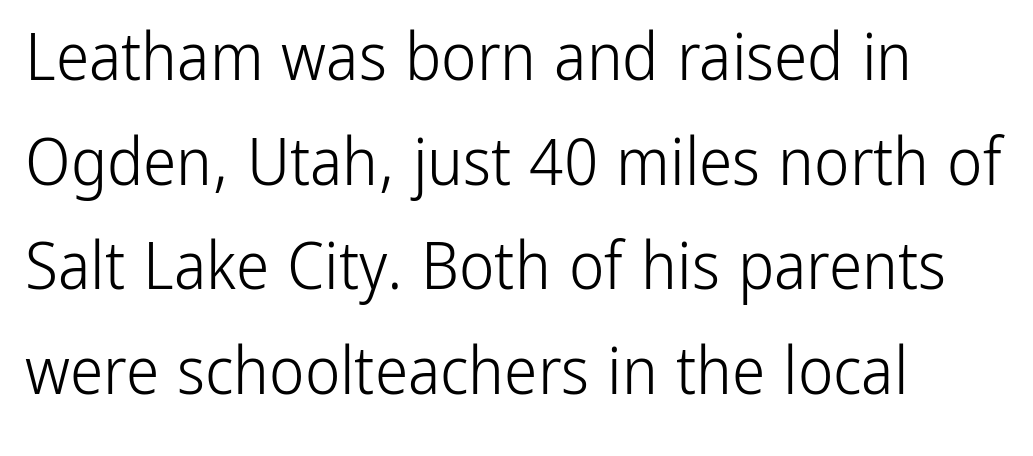
{"serif": "no", "italic": "no", "bold": "no", "weight": "light", "width": "condensed", "stroke_contrast": "low", "x_height": "medium", "monospaced": "no", "underline": "no", "align": "left", "line_spacing": "normal", "line_spacing_ratio": 1.56, "letter_spacing": "normal", "letter_spacing_em": 0.0, "glyph_px": 67}
